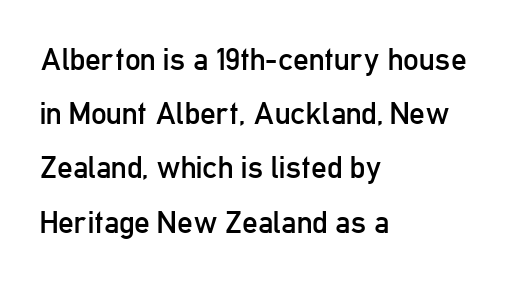
{"serif": "no", "italic": "no", "bold": "no", "weight": "regular", "width": "condensed", "stroke_contrast": "low", "x_height": "medium", "monospaced": "no", "underline": "no", "align": "left", "line_spacing_ratio": 1.75, "letter_spacing": "normal", "letter_spacing_em": 0.0, "glyph_px": 31}
